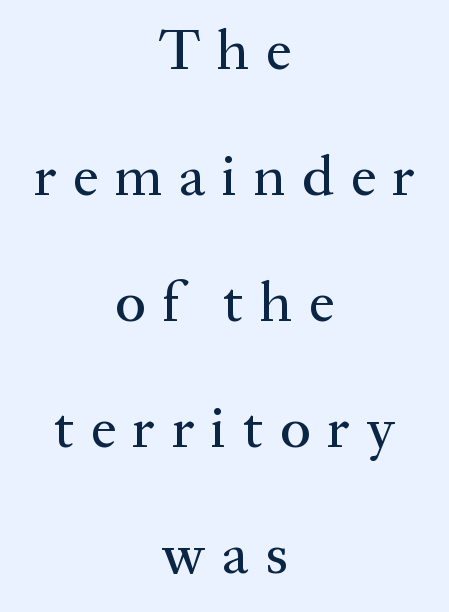
The image shows 57 px serif type, upright; set centered, loose line spacing (2.21x), unusually wide letter spacing (+0.29 em), not underlined; medium stroke contrast and a medium x-height.
